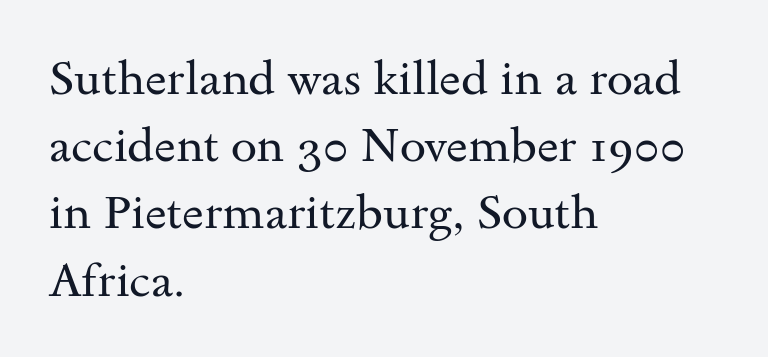
{"serif": "yes", "italic": "no", "bold": "no", "weight": "regular", "width": "wide", "stroke_contrast": "medium", "x_height": "small", "monospaced": "no", "underline": "no", "align": "left", "line_spacing": "normal", "line_spacing_ratio": 1.43, "letter_spacing": "normal", "letter_spacing_em": 0.0, "glyph_px": 47}
